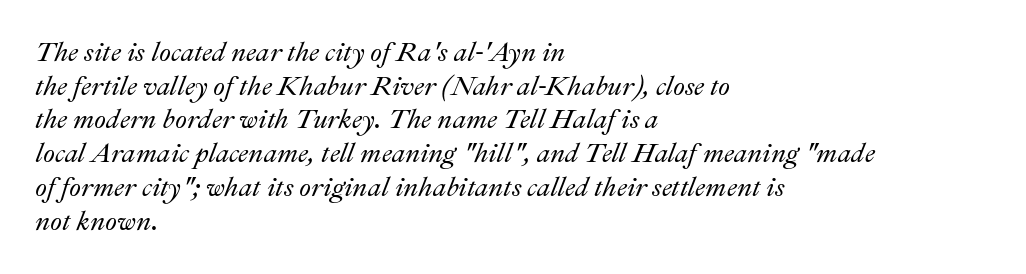
{"italic": "yes", "lean": "right", "slant_degrees": 22, "underline": "no", "align": "left", "line_spacing": "normal", "line_spacing_ratio": 1.25, "letter_spacing": "normal", "letter_spacing_em": 0.0, "glyph_px": 27}
